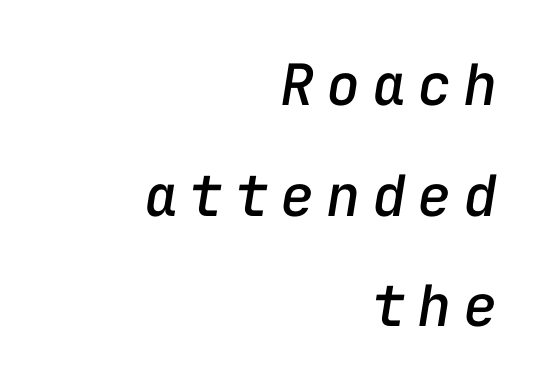
Q: Is the text italic (slanted)? A: Yes, it leans right by about 9 degrees.
Q: Is the text underlined? A: No.
Q: How is the paragraph aligned? A: Right-aligned.
Q: Is the spacing between letters normal or unusually wide? A: Unusually wide.
Q: Is the spacing between lines tight, normal or loose? A: Loose.
Q: Width (condensed, normal, or wide)? A: Normal.
Q: Stroke contrast? A: Low.
Q: x-height? A: Medium.
Q: Monospaced? A: Yes.
